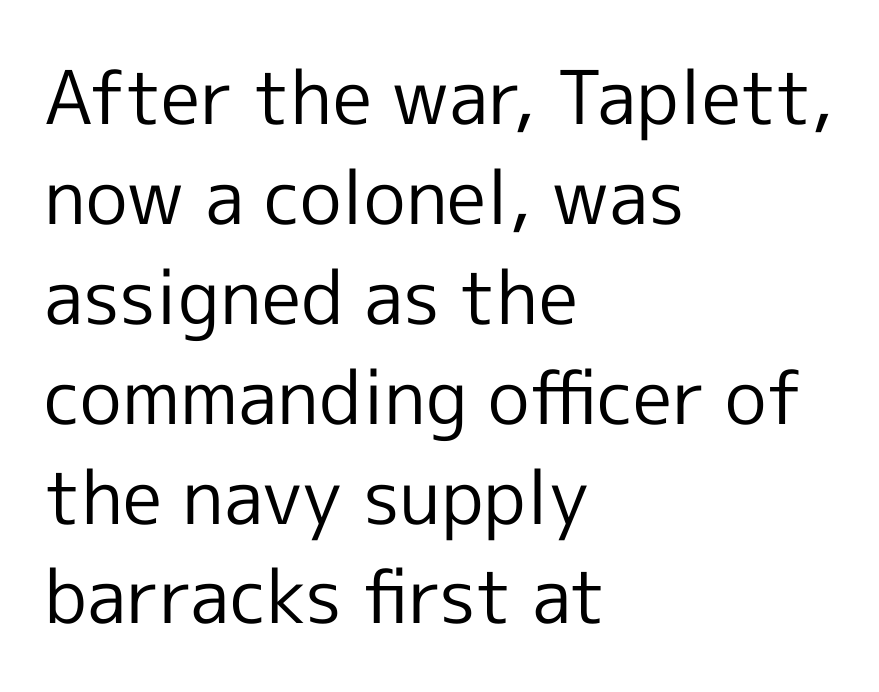
Q: Is the text bold? A: No.
Q: Is the text italic (slanted)? A: No, it is upright.
Q: Is the typeface a serif or a sans-serif typeface? A: Sans-serif.
Q: Is the text underlined? A: No.
Q: How is the paragraph aligned? A: Left-aligned.
Q: Is the spacing between letters normal or unusually wide? A: Normal.
Q: Is the spacing between lines tight, normal or loose? A: Normal.
Q: Width (condensed, normal, or wide)? A: Normal.
Q: x-height? A: Medium.
Q: Monospaced? A: No.
